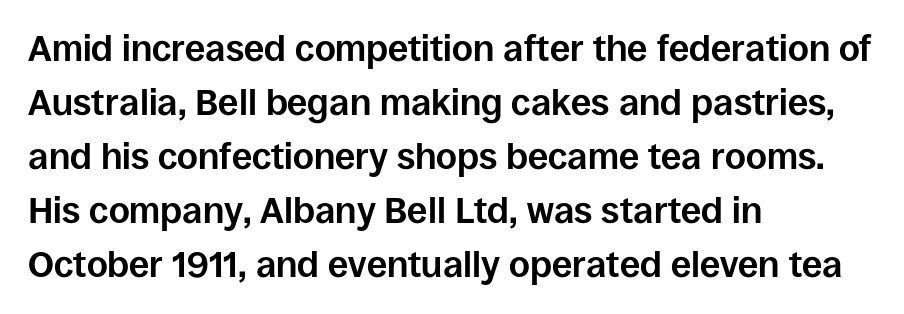
Horizontal bands of white between lines are of average thickness. This sample uses a sans-serif face. Strokes here are thick enough to call this a true bold. Here the glyphs are tracked normally, forming tight word shapes. Reading down the block, your eye returns to a fixed left position each line.
